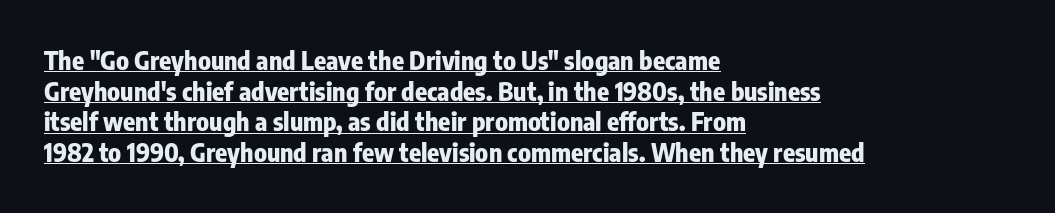
Underlining? Definitely there. The characters look thick and weighty, a clear bold. The passage shown has conventional tracking throughout. Italic: no, the glyphs are upright roman.
